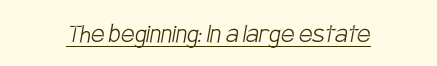
Type style note: lacks serifs. Students, note that the glyphs here touch the page at normal intervals. Here the designer chose a conventional face with non-uniform glyph widths. The letterforms sit at book weight or below. The glyphs are accompanied by a horizontal stroke just below them.
